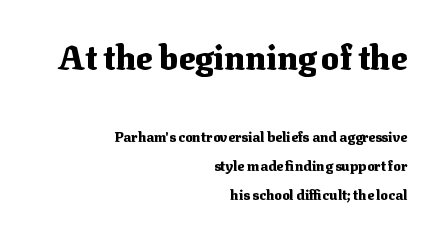
The image shows 34 px heavy serif type, upright; set right-aligned, loose line spacing (2.06x), normal letter spacing, not underlined; the first (top) block is 2.43x larger; medium stroke contrast and a medium x-height.
